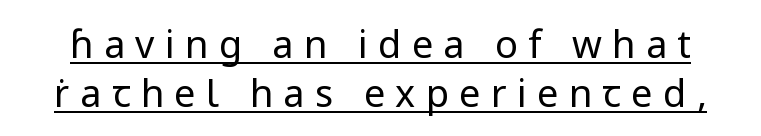
{"serif": "no", "italic": "no", "bold": "no", "weight": "regular", "width": "normal", "stroke_contrast": "low", "x_height": "medium", "monospaced": "no", "underline": "yes", "line_spacing": "normal", "line_spacing_ratio": 1.28, "letter_spacing": "wide", "letter_spacing_em": 0.27, "glyph_px": 38}
